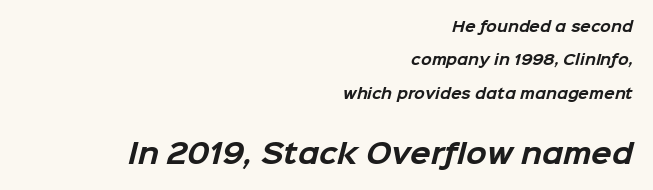
{"bold": "yes", "underline": "no", "align": "right", "line_spacing": "loose", "line_spacing_ratio": 2.39, "letter_spacing": "normal", "letter_spacing_em": 0.0, "larger_block": "second", "size_ratio": 1.93, "glyph_px": 27}
